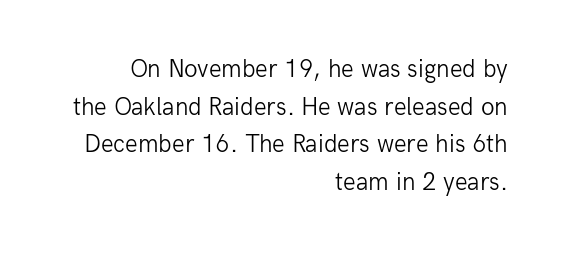
The image shows 25 px text type, upright; set right-aligned, normal line spacing (1.51x), normal letter spacing, not underlined.
